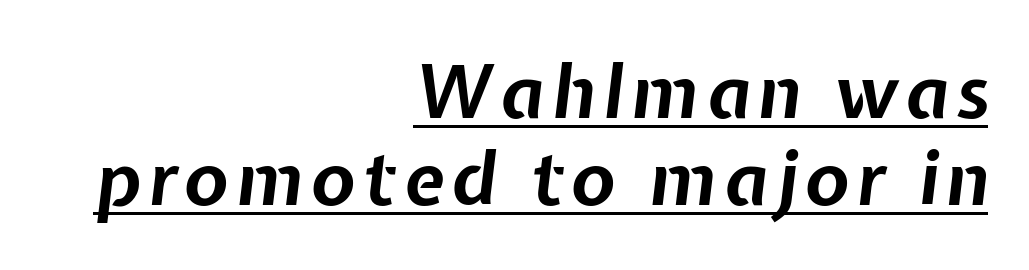
Q: Is the text bold? A: Yes.
Q: Is the text italic (slanted)? A: Yes, it leans right by about 7 degrees.
Q: Is the text underlined? A: Yes.
Q: How is the paragraph aligned? A: Right-aligned.
Q: Width (condensed, normal, or wide)? A: Normal.
Q: Stroke contrast? A: Low.
Q: x-height? A: Medium.
Q: Monospaced? A: No.
